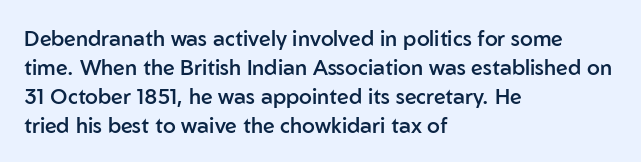
Q: Is the text bold? A: Semi-bold.
Q: Is the text italic (slanted)? A: No, it is upright.
Q: Is the text underlined? A: No.
Q: How is the paragraph aligned? A: Left-aligned.
Q: Is the spacing between letters normal or unusually wide? A: Normal.
Q: Is the spacing between lines tight, normal or loose? A: Normal.
